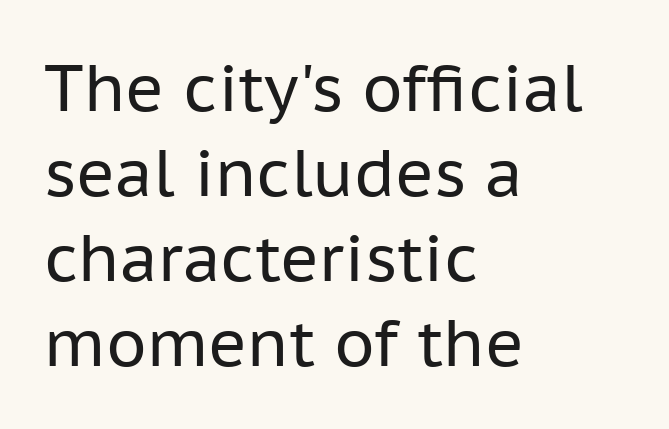
This is roman type, the default non-slanted kind. Just letters on the line, the space beneath them empty. Note: no serifs on the glyphs. Rows of type keep a routine distance in the vertical direction.
